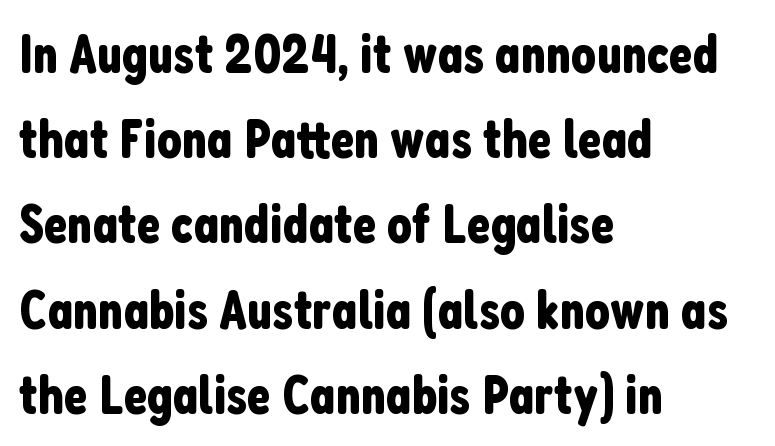
{"serif": "no", "italic": "no", "width": "condensed", "stroke_contrast": "low", "x_height": "medium", "monospaced": "no", "underline": "no", "align": "left", "line_spacing": "normal", "line_spacing_ratio": 1.55, "letter_spacing": "normal", "letter_spacing_em": 0.0, "glyph_px": 55}
